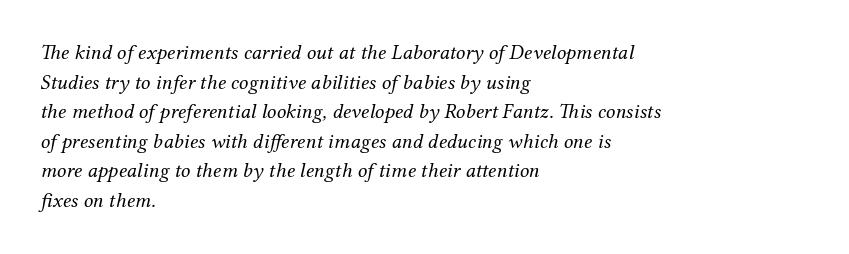
{"italic": "yes", "lean": "right", "slant_degrees": 12, "bold": "no", "underline": "no", "align": "left", "line_spacing": "normal", "line_spacing_ratio": 1.41, "letter_spacing": "normal", "letter_spacing_em": 0.0, "glyph_px": 21}
